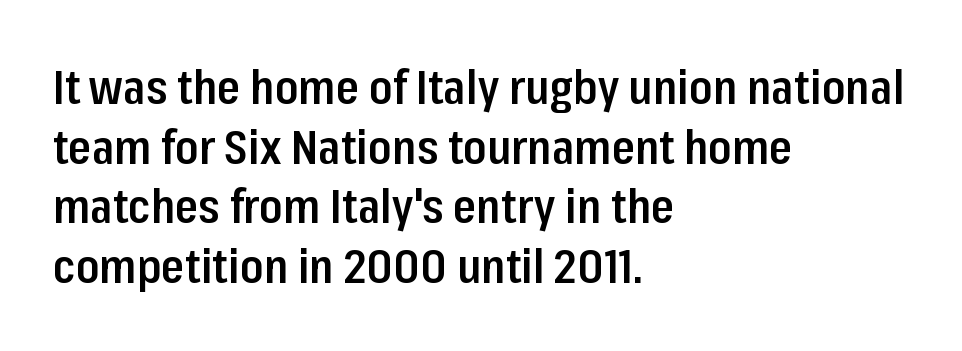
{"serif": "no", "italic": "no", "bold": "semi", "weight": "semibold", "width": "condensed", "stroke_contrast": "low", "x_height": "medium", "monospaced": "no", "underline": "no", "align": "left", "line_spacing": "normal", "line_spacing_ratio": 1.27, "letter_spacing": "normal", "letter_spacing_em": 0.0, "glyph_px": 47}
